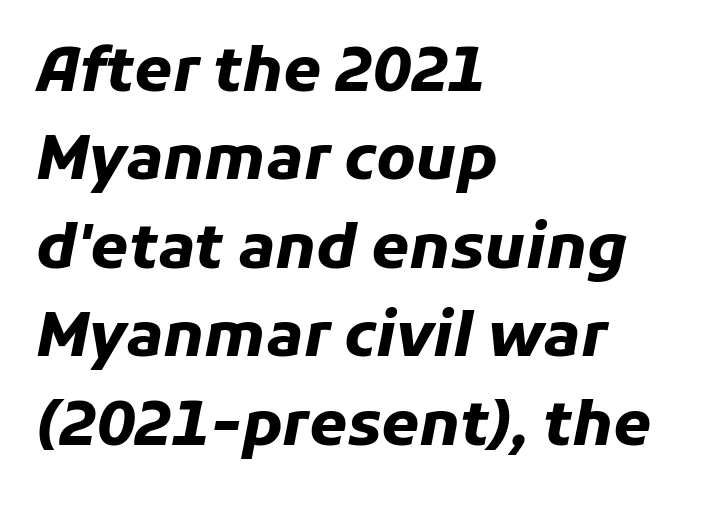
Q: Is the text bold? A: Yes.
Q: Is the text italic (slanted)? A: Yes, it leans right by about 11 degrees.
Q: Is the text underlined? A: No.
Q: How is the paragraph aligned? A: Left-aligned.
Q: Is the spacing between letters normal or unusually wide? A: Normal.
Q: Is the spacing between lines tight, normal or loose? A: Normal.
Q: Width (condensed, normal, or wide)? A: Normal.
Q: Stroke contrast? A: Low.
Q: x-height? A: Medium.
Q: Monospaced? A: No.
